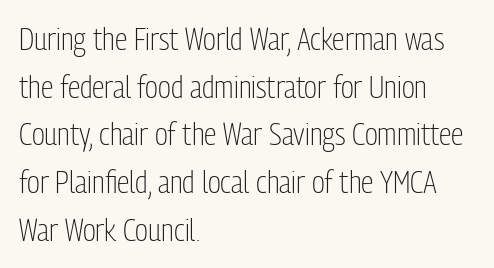
{"serif": "no", "italic": "no", "bold": "no", "weight": "light", "width": "condensed", "stroke_contrast": "low", "x_height": "medium", "monospaced": "no", "underline": "no", "align": "left", "line_spacing": "normal", "line_spacing_ratio": 1.49, "letter_spacing": "normal", "letter_spacing_em": 0.0, "glyph_px": 32}
